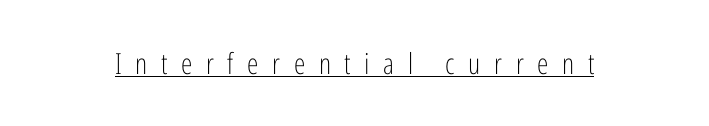
You could not count columns in this text — the font is proportionally spaced. This is roman type, the default non-slanted kind. The face used here is rendered with a markedly widened letterfit. Typographically, this falls in the sans-serif category.
